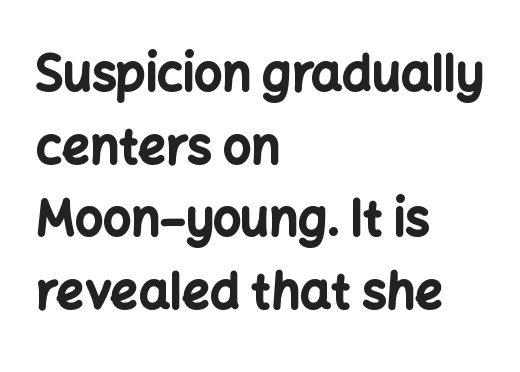
{"serif": "no", "italic": "no", "bold": "yes", "weight": "bold", "width": "normal", "stroke_contrast": "low", "x_height": "medium", "monospaced": "no", "underline": "no", "align": "left", "line_spacing": "normal", "line_spacing_ratio": 1.48, "letter_spacing": "normal", "letter_spacing_em": 0.0, "glyph_px": 49}
